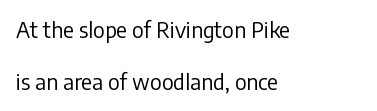
Q: Is the text bold? A: No.
Q: Is the text italic (slanted)? A: No, it is upright.
Q: Is the text underlined? A: No.
Q: How is the paragraph aligned? A: Left-aligned.
Q: Is the spacing between letters normal or unusually wide? A: Normal.
Q: Is the spacing between lines tight, normal or loose? A: Loose.
